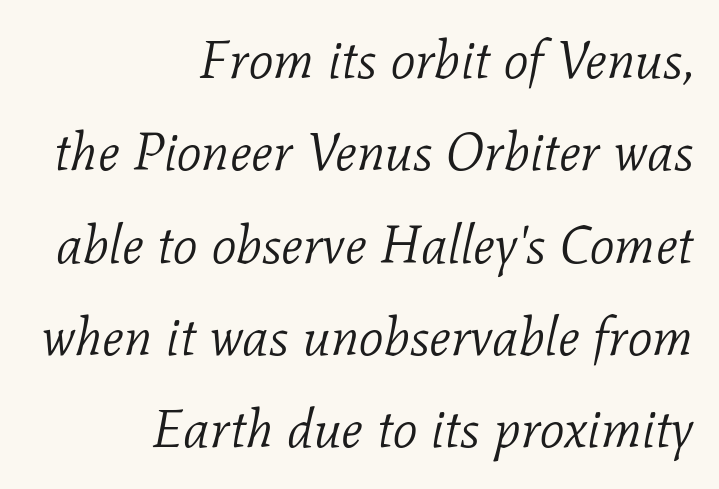
Q: Is the text bold? A: No.
Q: Is the text italic (slanted)? A: Yes, it leans right by about 11 degrees.
Q: Is the typeface a serif or a sans-serif typeface? A: Serif.
Q: Is the text underlined? A: No.
Q: How is the paragraph aligned? A: Right-aligned.
Q: Is the spacing between letters normal or unusually wide? A: Normal.
Q: Width (condensed, normal, or wide)? A: Normal.
Q: Stroke contrast? A: Low.
Q: x-height? A: Medium.
Q: Monospaced? A: No.
